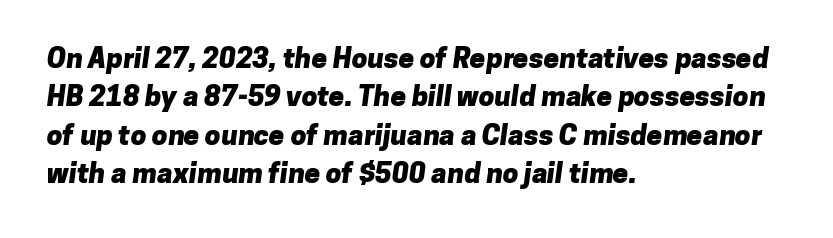
The passage shown has conventional tracking throughout. A typesetter would call this proportional, since set widths differ per character. Short and long lines alike share a common starting point at left. The rendering shows plain stroke endings on the letterforms — a sans-serif design. Evenly set lines give the paragraph a standard silhouette.
